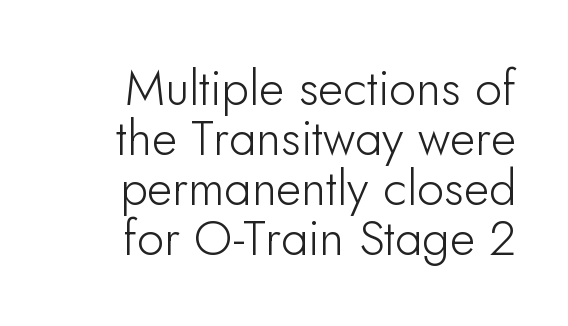
{"serif": "no", "italic": "no", "width": "normal", "stroke_contrast": "low", "x_height": "small", "monospaced": "no", "underline": "no", "align": "right", "line_spacing": "tight", "line_spacing_ratio": 1.02, "letter_spacing": "normal", "letter_spacing_em": 0.0, "glyph_px": 49}
